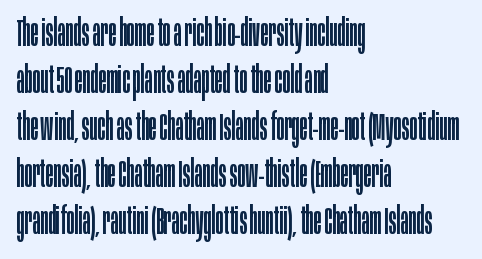
{"serif": "no", "italic": "no", "bold": "no", "weight": "regular", "width": "condensed", "stroke_contrast": "low", "x_height": "large", "monospaced": "no", "underline": "no", "align": "left", "line_spacing": "normal", "line_spacing_ratio": 1.27, "letter_spacing": "normal", "letter_spacing_em": 0.0, "glyph_px": 37}
